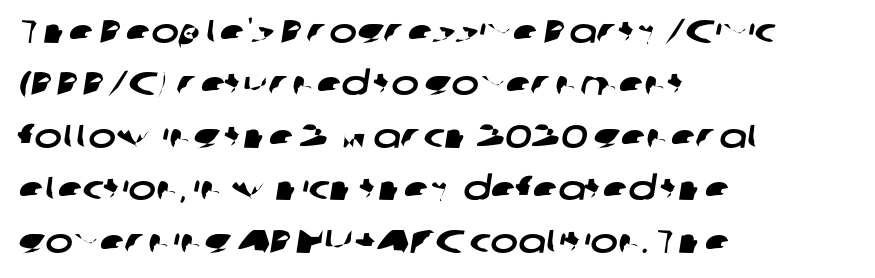
{"serif": "no", "width": "wide", "stroke_contrast": "low", "x_height": "medium", "monospaced": "no", "underline": "no", "align": "left", "line_spacing": "normal", "line_spacing_ratio": 1.59, "letter_spacing": "normal", "letter_spacing_em": 0.0, "glyph_px": 33}
